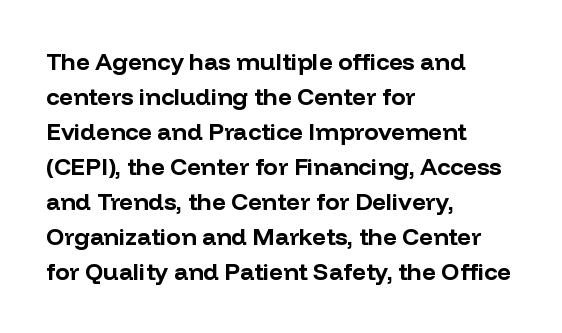
The image shows 24 px bold type, upright; set left-aligned, normal line spacing (1.46x), normal letter spacing, not underlined.
